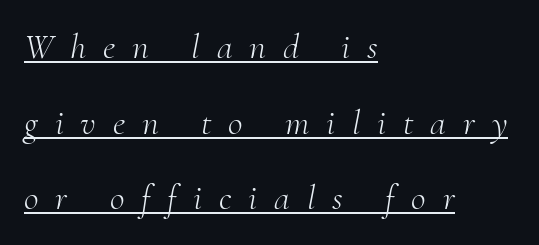
The image shows 36 px light serif type, italic (leaning right); set left-aligned, loose line spacing (2.1x), unusually wide letter spacing (+0.47 em), underlined; medium stroke contrast and a small x-height.
